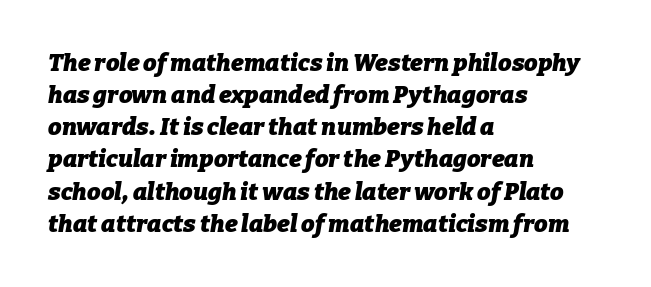
The image shows 24 px bold type, italic (leaning right); set left-aligned, normal line spacing (1.34x), normal letter spacing, not underlined.
